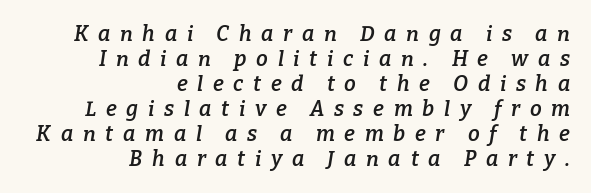
Is the letter spacing exaggerated? Yes — the characters are pushed far apart. Is the block centered? No — it sits flush against the right margin. Quick note: underline off. The passage shown is semibold, sitting just below true bold. Emphasis-style slanted type is in use.
